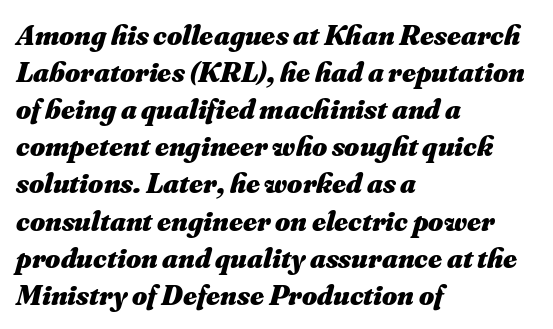
Q: Is the text bold? A: Yes.
Q: Is the text italic (slanted)? A: Yes, it leans right by about 16 degrees.
Q: Is the text underlined? A: No.
Q: How is the paragraph aligned? A: Left-aligned.
Q: Is the spacing between letters normal or unusually wide? A: Normal.
Q: Is the spacing between lines tight, normal or loose? A: Normal.
Q: Width (condensed, normal, or wide)? A: Normal.
Q: Stroke contrast? A: Medium.
Q: x-height? A: Small.
Q: Monospaced? A: No.
